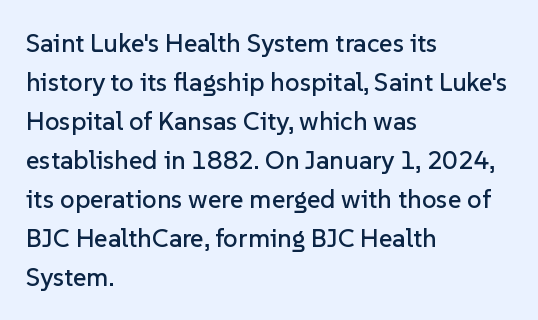
{"italic": "no", "underline": "no", "align": "left", "line_spacing": "normal", "line_spacing_ratio": 1.5, "letter_spacing": "normal", "letter_spacing_em": 0.0, "glyph_px": 26}
